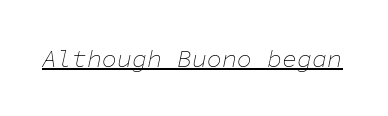
The image shows 25 px text type, italic (leaning right); set normal letter spacing, underlined.
